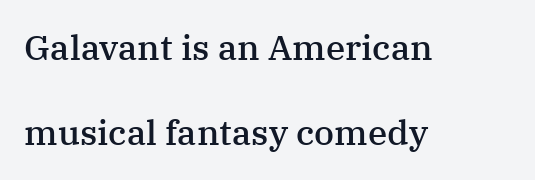
Q: Is the text bold? A: Semi-bold.
Q: Is the text italic (slanted)? A: No, it is upright.
Q: Is the typeface a serif or a sans-serif typeface? A: Serif.
Q: Is the text underlined? A: No.
Q: How is the paragraph aligned? A: Left-aligned.
Q: Is the spacing between letters normal or unusually wide? A: Normal.
Q: Is the spacing between lines tight, normal or loose? A: Loose.
Q: Width (condensed, normal, or wide)? A: Normal.
Q: Stroke contrast? A: Medium.
Q: x-height? A: Medium.
Q: Monospaced? A: No.
